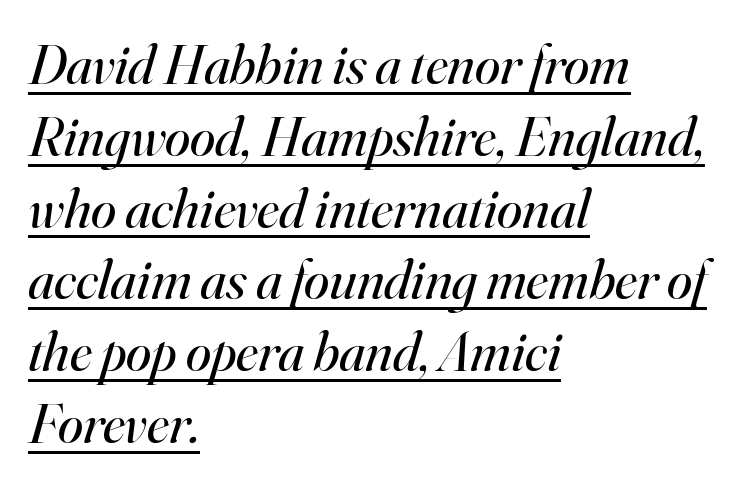
{"serif": "yes", "italic": "yes", "lean": "right", "slant_degrees": 16, "bold": "no", "weight": "regular", "width": "normal", "stroke_contrast": "high", "x_height": "small", "monospaced": "no", "underline": "yes", "align": "left", "line_spacing": "normal", "line_spacing_ratio": 1.26, "letter_spacing": "normal", "letter_spacing_em": 0.0, "glyph_px": 57}
